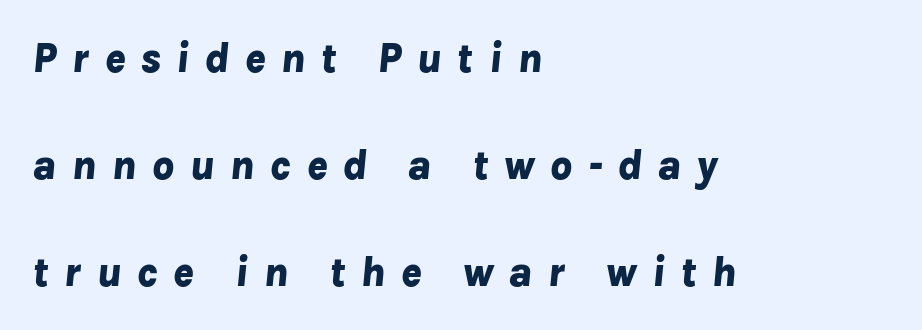
Q: Is the text bold? A: Yes.
Q: Is the text italic (slanted)? A: Yes, it leans right by about 8 degrees.
Q: Is the text underlined? A: No.
Q: How is the paragraph aligned? A: Left-aligned.
Q: Is the spacing between letters normal or unusually wide? A: Unusually wide.
Q: Is the spacing between lines tight, normal or loose? A: Loose.
Q: Width (condensed, normal, or wide)? A: Normal.
Q: Stroke contrast? A: Low.
Q: x-height? A: Medium.
Q: Monospaced? A: No.
